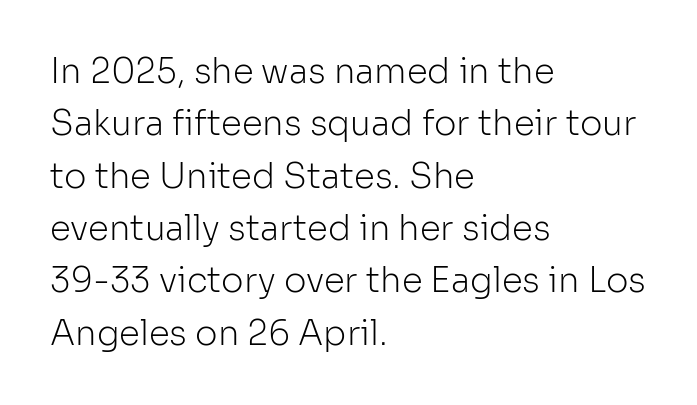
Think of a printed novel: that variable character pitch is what you see here. Compared with typical paragraphs, the rows here are spaced about the same. This is the regular roman posture of the typeface. Default kerning and tracking; the words read as compact shapes. The letters carry no serifs — their stems end cleanly without finishing strokes.
